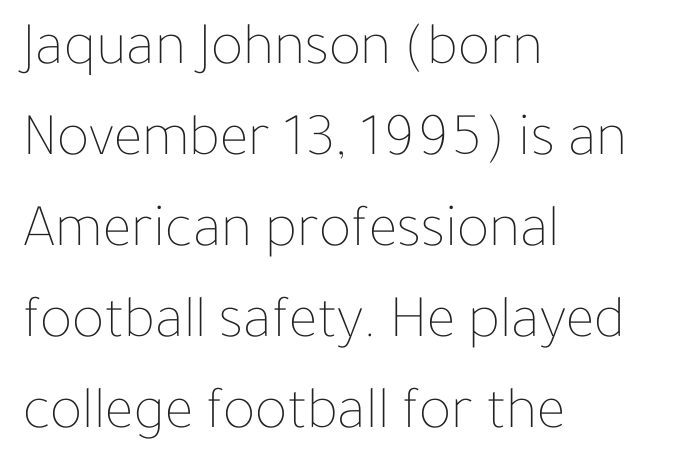
Q: Is the text bold? A: No.
Q: Is the text italic (slanted)? A: No, it is upright.
Q: Is the text underlined? A: No.
Q: How is the paragraph aligned? A: Left-aligned.
Q: Is the spacing between letters normal or unusually wide? A: Normal.
Q: Is the spacing between lines tight, normal or loose? A: Normal.
Q: Width (condensed, normal, or wide)? A: Normal.
Q: Stroke contrast? A: Low.
Q: x-height? A: Medium.
Q: Monospaced? A: No.
